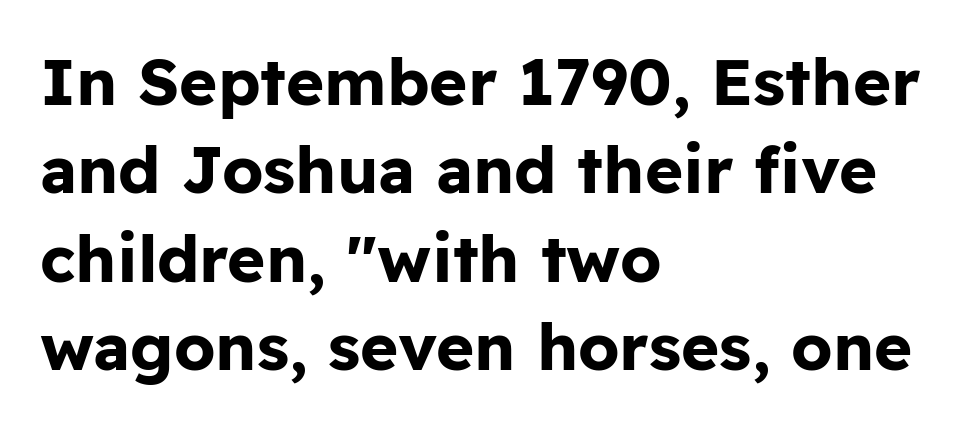
Set as a true bold cut, around the 700 mark. Grotesque or geometric, the face here clearly has no serifs. Does extra space separate the letters? No, they use regular spacing. Notice how descenders clear the ascenders below comfortably — that's standard leading. Reading down the block, your eye returns to a fixed left position each line. Is there any slant? The stems are plumb.
